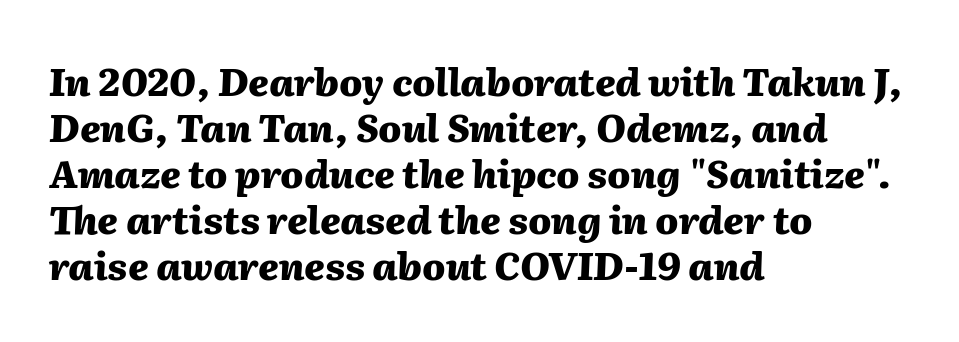
Q: Is the text bold? A: Yes.
Q: Is the text italic (slanted)? A: Yes, it leans right by about 2 degrees.
Q: Is the text underlined? A: No.
Q: How is the paragraph aligned? A: Left-aligned.
Q: Is the spacing between letters normal or unusually wide? A: Normal.
Q: Width (condensed, normal, or wide)? A: Normal.
Q: Stroke contrast? A: Medium.
Q: x-height? A: Medium.
Q: Monospaced? A: No.
